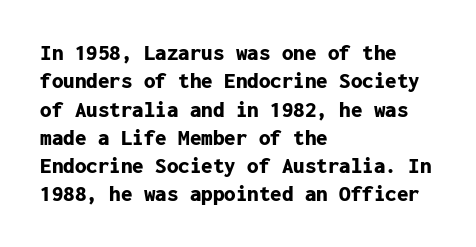
Plain, unruled lines of type. Heft: maximum for text — a bold. The tracking reads as untouched default to a designer's eye. Nope, not italic — everything's standing straight.
